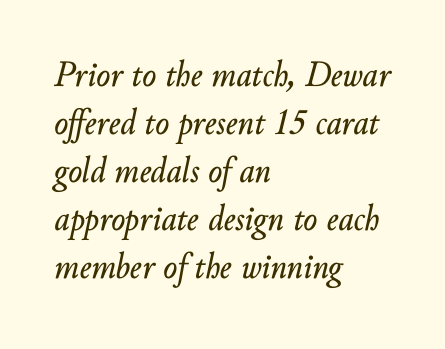
{"italic": "yes", "lean": "right", "slant_degrees": 10, "width": "normal", "stroke_contrast": "low", "x_height": "small", "monospaced": "no", "underline": "no", "align": "left", "line_spacing": "normal", "line_spacing_ratio": 1.3, "letter_spacing": "normal", "letter_spacing_em": 0.0, "glyph_px": 37}
